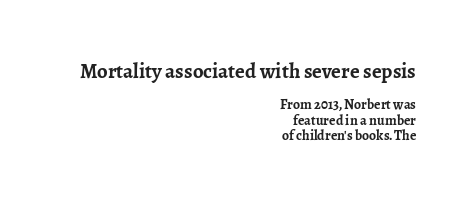
{"italic": "no", "bold": "yes", "underline": "no", "align": "right", "line_spacing": "tight", "line_spacing_ratio": 1.08, "letter_spacing": "normal", "letter_spacing_em": 0.0, "larger_block": "first", "size_ratio": 1.5, "glyph_px": 21}
